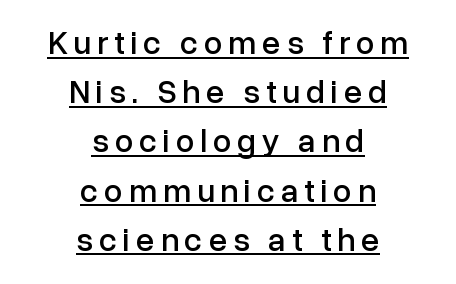
{"serif": "no", "italic": "no", "width": "normal", "stroke_contrast": "low", "x_height": "medium", "monospaced": "no", "underline": "yes", "align": "center", "line_spacing": "normal", "line_spacing_ratio": 1.49, "glyph_px": 33}
